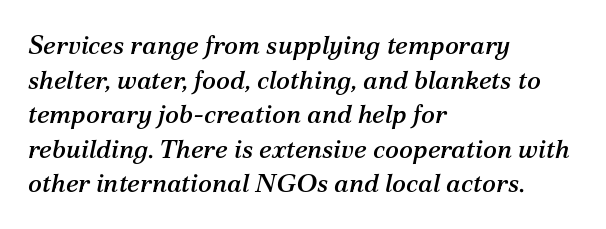
Quick note: interline space is typical. A typesetter would mark this as italic. Anything drawn beneath the words? Only blank space. These lines are set flush left with a ragged right edge. The horizontal fit of the characters is conventional and even.
